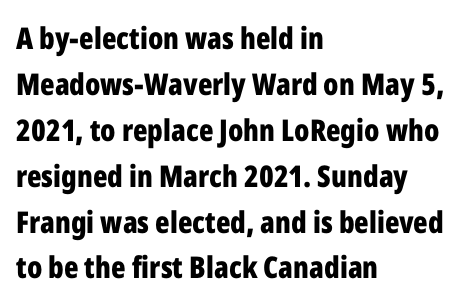
{"serif": "no", "italic": "no", "bold": "yes", "weight": "bold", "width": "condensed", "stroke_contrast": "low", "x_height": "medium", "monospaced": "no", "underline": "no", "align": "left", "line_spacing": "normal", "line_spacing_ratio": 1.53, "letter_spacing": "normal", "letter_spacing_em": 0.0, "glyph_px": 30}
